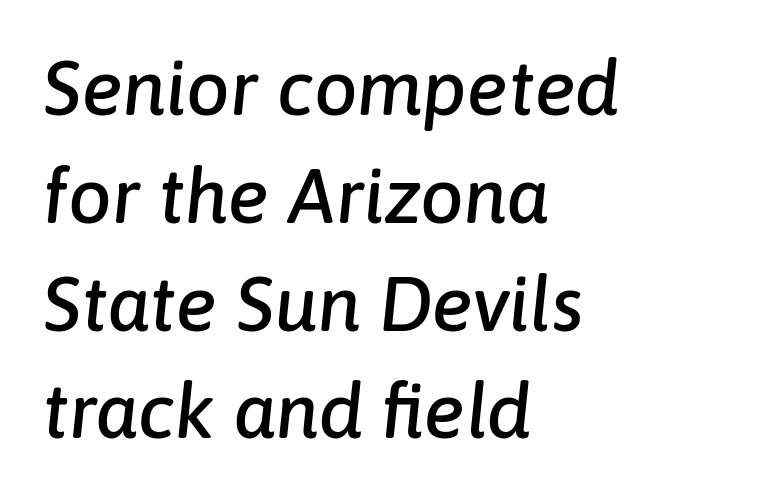
The image shows 77 px text type, italic (leaning right); set left-aligned, normal line spacing (1.4x), normal letter spacing, not underlined; low stroke contrast and a medium x-height.
